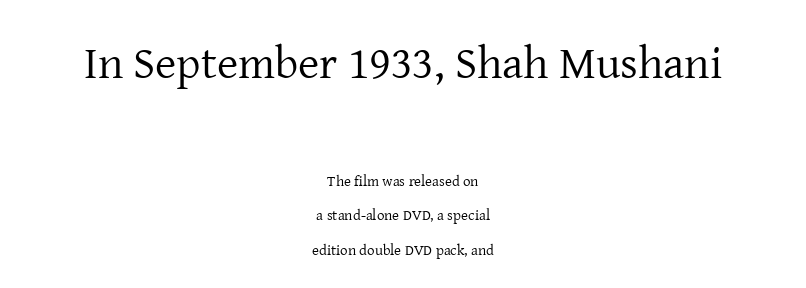
Q: Is the text bold? A: No.
Q: Is the text italic (slanted)? A: No, it is upright.
Q: Is the typeface a serif or a sans-serif typeface? A: Serif.
Q: Is the text underlined? A: No.
Q: How is the paragraph aligned? A: Centered.
Q: Is the spacing between letters normal or unusually wide? A: Normal.
Q: Is the spacing between lines tight, normal or loose? A: Loose.
Q: Which block of text is set in a larger size, the first (top) or the second (bottom)? A: The first (top) one.
Q: Width (condensed, normal, or wide)? A: Normal.
Q: Stroke contrast? A: Low.
Q: x-height? A: Medium.
Q: Monospaced? A: No.
